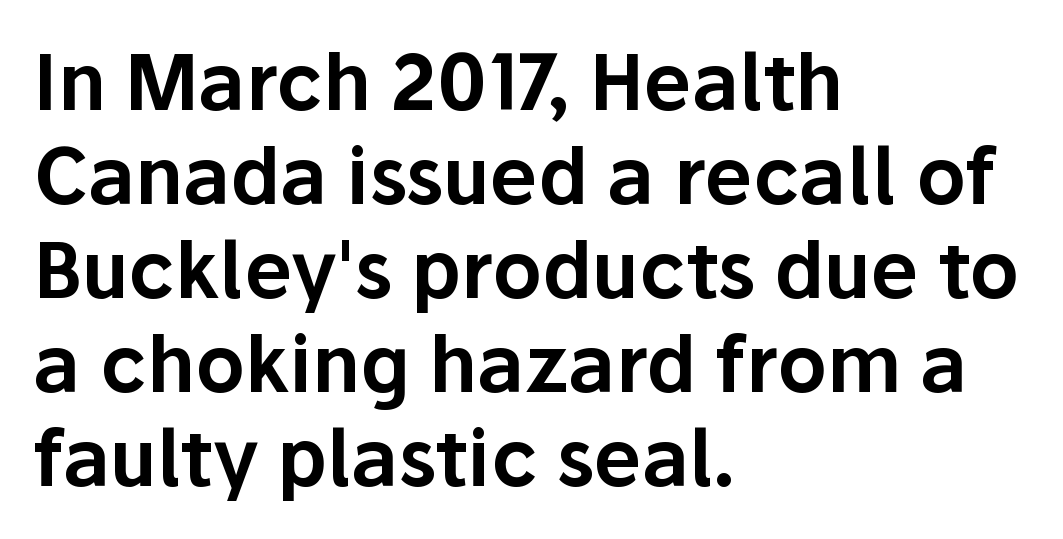
The image shows 77 px sans-serif type, upright; set left-aligned, line spacing 1.22x, normal letter spacing, not underlined; low stroke contrast and a medium x-height.
